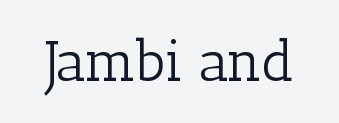
The image shows 57 px light serif type, upright; set normal letter spacing, not underlined; low stroke contrast and a medium x-height.
